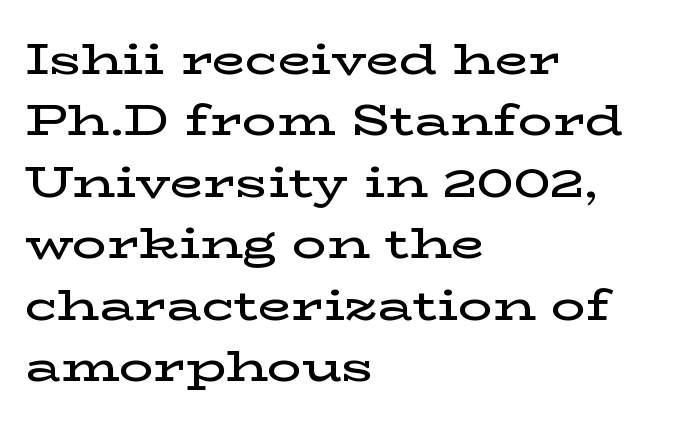
Look at the tracking — it's just the regular setting, nothing added. No word sits above an underline. These lines were composed using upright roman letters. The vertical gap from one line to the next is medium. Examine the stroke ends and you'll spot serifs. This rendering uses left alignment, leaving the right contour irregular.
